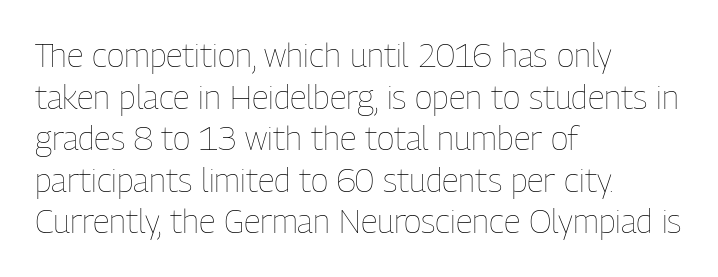
Q: Is the text bold? A: No.
Q: Is the text italic (slanted)? A: No, it is upright.
Q: Is the text underlined? A: No.
Q: How is the paragraph aligned? A: Left-aligned.
Q: Is the spacing between letters normal or unusually wide? A: Normal.
Q: Is the spacing between lines tight, normal or loose? A: Normal.
Q: Width (condensed, normal, or wide)? A: Condensed.
Q: Stroke contrast? A: Low.
Q: x-height? A: Medium.
Q: Monospaced? A: No.
